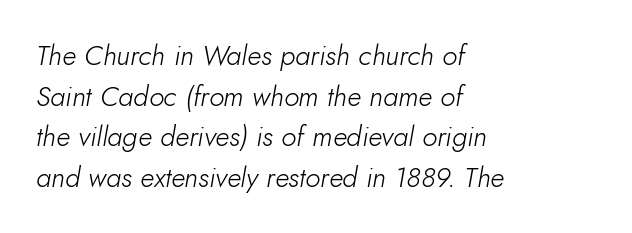
The image shows 28 px light type, italic (leaning right); set left-aligned, normal line spacing (1.45x), normal letter spacing, not underlined; low stroke contrast and a small x-height.
